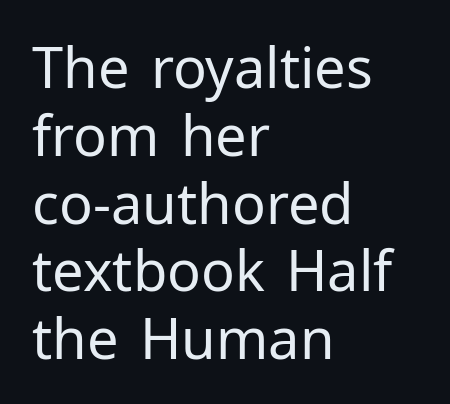
The image shows 56 px regular-weight sans-serif type, upright; set left-aligned, line spacing 1.21x, normal letter spacing, not underlined; low stroke contrast and a medium x-height.
